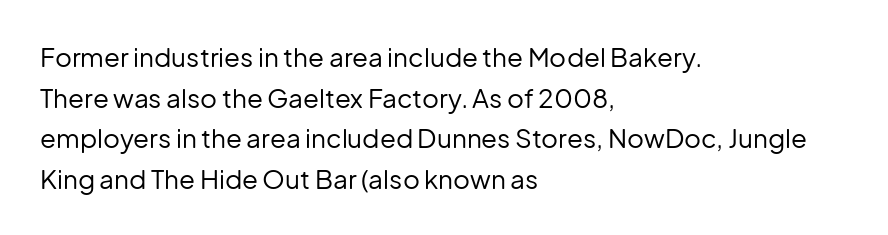
The zone under the glyphs is completely vacant. Letters have the restrained weight of plain body copy at most. Line beginnings align vertically; line endings do not. The gaps between neighbouring characters are ordinary and unremarkable.
